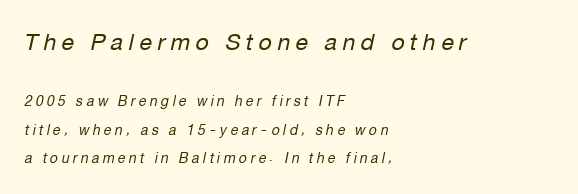
The tracking reads as deliberately expanded to a designer's eye. Compared with a centered layout, this one pins lines to the left instead. The font is comparable to plain body text, perhaps lighter. Letters rest on an invisible, unmarked baseline.
